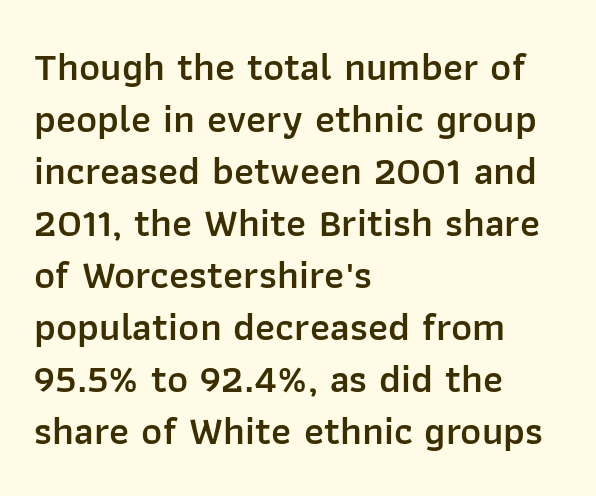
Q: Is the text bold? A: Semi-bold.
Q: Is the text italic (slanted)? A: No, it is upright.
Q: Is the typeface a serif or a sans-serif typeface? A: Sans-serif.
Q: Is the text underlined? A: No.
Q: How is the paragraph aligned? A: Left-aligned.
Q: Is the spacing between letters normal or unusually wide? A: Normal.
Q: Is the spacing between lines tight, normal or loose? A: Normal.
Q: Width (condensed, normal, or wide)? A: Normal.
Q: Stroke contrast? A: Low.
Q: x-height? A: Medium.
Q: Monospaced? A: No.
